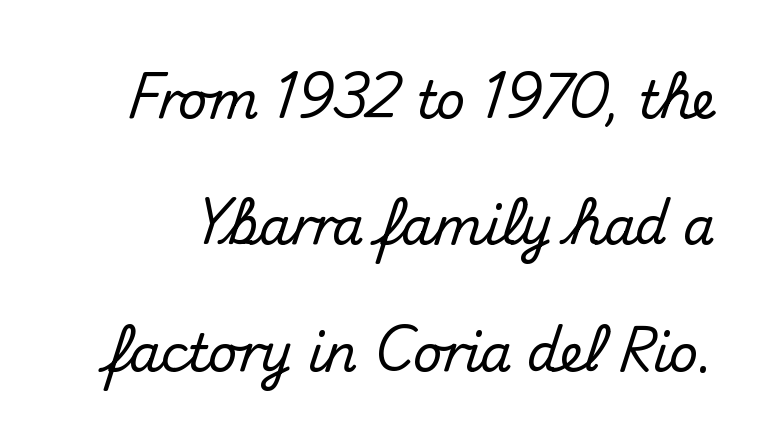
The image shows 51 px sans-serif type; set loose line spacing (2.48x), normal letter spacing, not underlined; medium stroke contrast and a small x-height.
